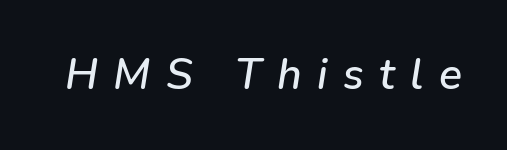
The image shows 43 px text type, italic (leaning right); set unusually wide letter spacing (+0.36 em), not underlined; low stroke contrast and a medium x-height.
